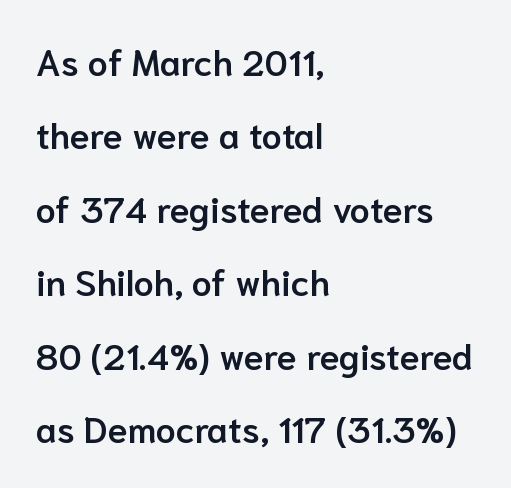
{"serif": "no", "italic": "no", "bold": "semi", "weight": "semibold", "width": "normal", "stroke_contrast": "low", "x_height": "medium", "monospaced": "no", "underline": "no", "align": "left", "line_spacing": "loose", "line_spacing_ratio": 2.04, "letter_spacing": "normal", "letter_spacing_em": 0.0, "glyph_px": 36}
